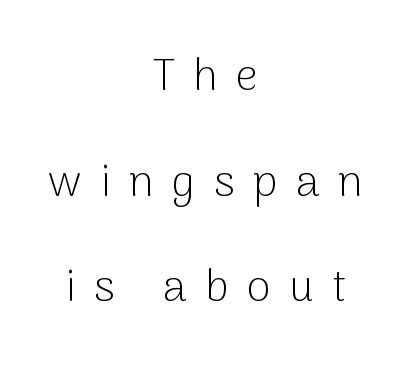
The image shows 44 px light sans-serif type, upright; set centered, loose line spacing (2.4x), unusually wide letter spacing (+0.42 em), not underlined; low stroke contrast and a medium x-height.
